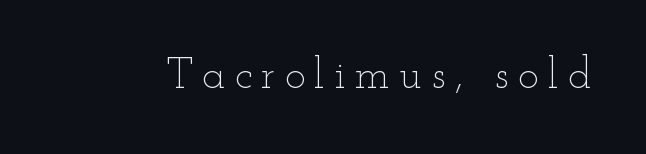
{"italic": "no", "bold": "no", "weight": "thin", "width": "wide", "stroke_contrast": "low", "x_height": "small", "monospaced": "no", "underline": "no", "letter_spacing": "wide", "letter_spacing_em": 0.22, "glyph_px": 43}
